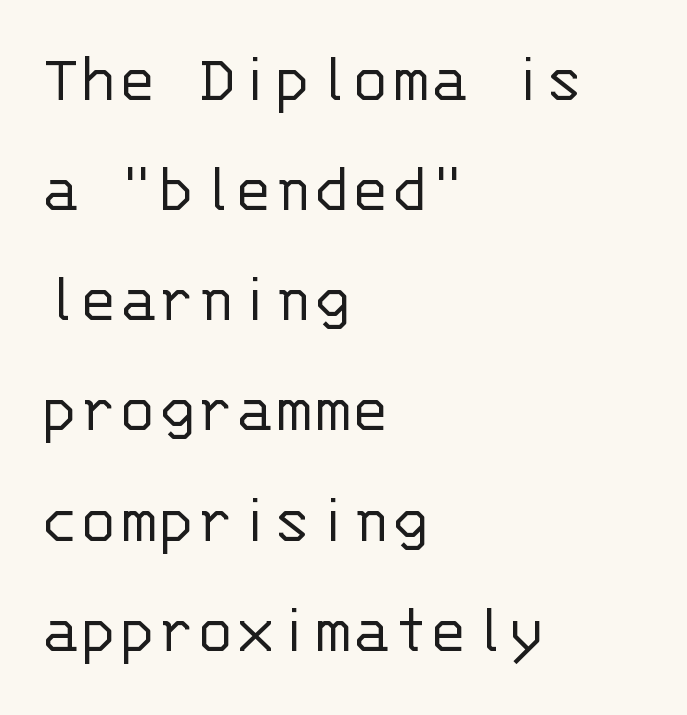
The image shows 72 px light sans-serif type, upright, monospaced; set left-aligned, normal line spacing (1.53x), normal letter spacing, not underlined; low stroke contrast and a large x-height.
